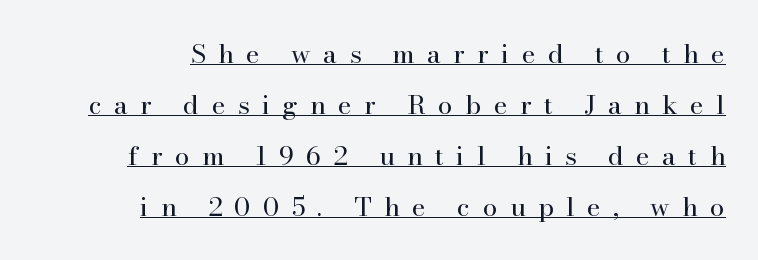
The image shows 26 px text type, upright; set right-aligned, loose line spacing (1.96x), unusually wide letter spacing (+0.48 em), underlined.
